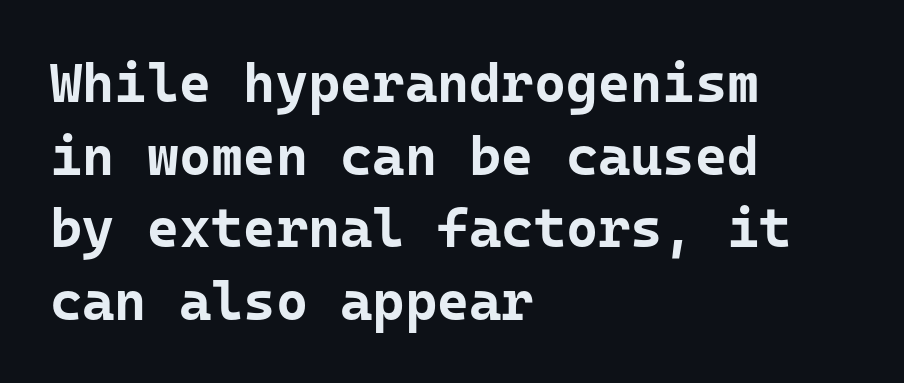
{"serif": "no", "italic": "no", "bold": "yes", "weight": "bold", "width": "normal", "stroke_contrast": "low", "x_height": "medium", "monospaced": "yes", "underline": "no", "align": "left", "line_spacing": "normal", "line_spacing_ratio": 1.32, "letter_spacing": "normal", "letter_spacing_em": 0.0, "glyph_px": 55}
